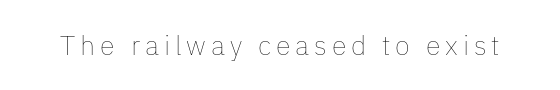
The image shows 27 px text type, upright; set not underlined.
